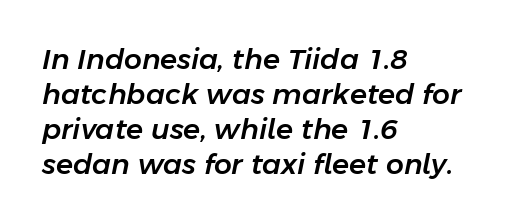
{"italic": "yes", "lean": "right", "slant_degrees": 11, "width": "normal", "stroke_contrast": "low", "x_height": "medium", "monospaced": "no", "underline": "no", "align": "left", "line_spacing": "normal", "line_spacing_ratio": 1.25, "letter_spacing": "normal", "letter_spacing_em": 0.0, "glyph_px": 28}
